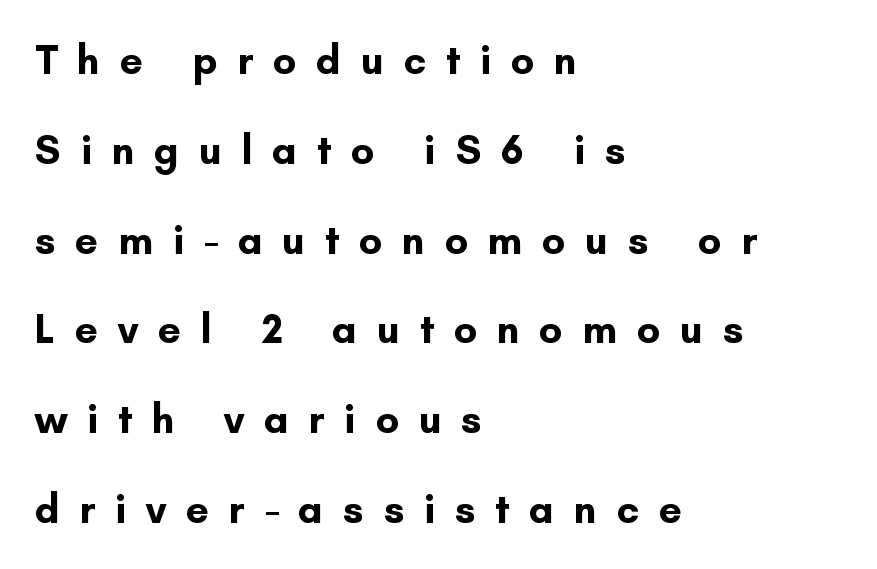
{"serif": "no", "italic": "no", "bold": "yes", "weight": "bold", "width": "normal", "stroke_contrast": "low", "x_height": "small", "monospaced": "no", "underline": "no", "align": "left", "line_spacing": "loose", "line_spacing_ratio": 2.19, "letter_spacing": "wide", "letter_spacing_em": 0.48, "glyph_px": 41}
